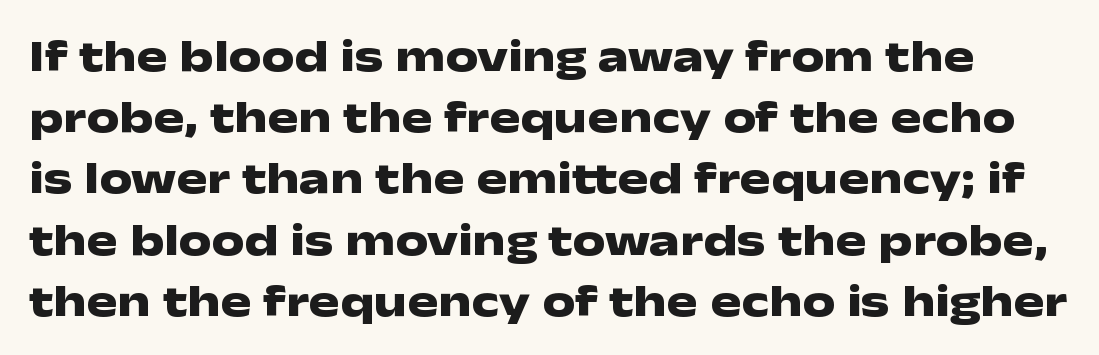
The image shows 46 px heavy, wide sans-serif type, upright; set normal line spacing (1.33x), normal letter spacing, not underlined; low stroke contrast and a medium x-height.
